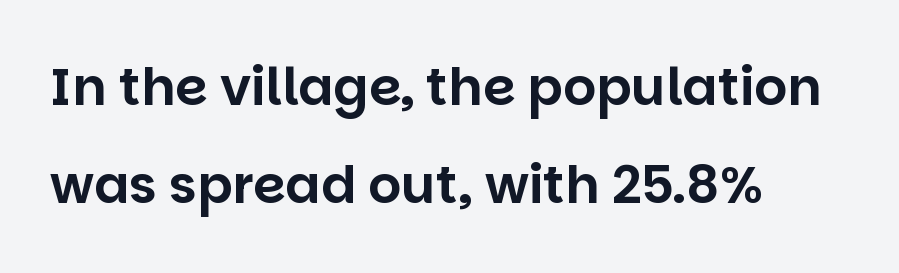
The image shows 52 px sans-serif type, upright; set left-aligned, line spacing 1.89x, normal letter spacing, not underlined; low stroke contrast and a large x-height.
